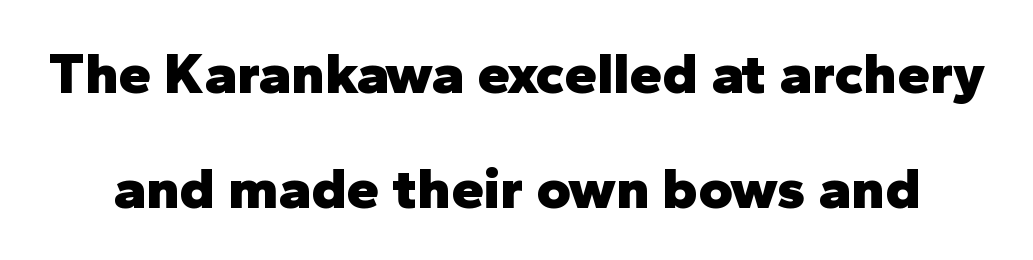
Q: Is the text bold? A: Yes.
Q: Is the text italic (slanted)? A: No, it is upright.
Q: Is the typeface a serif or a sans-serif typeface? A: Sans-serif.
Q: Is the text underlined? A: No.
Q: Is the spacing between letters normal or unusually wide? A: Normal.
Q: Is the spacing between lines tight, normal or loose? A: Loose.
Q: Width (condensed, normal, or wide)? A: Normal.
Q: Stroke contrast? A: Low.
Q: x-height? A: Medium.
Q: Monospaced? A: No.
